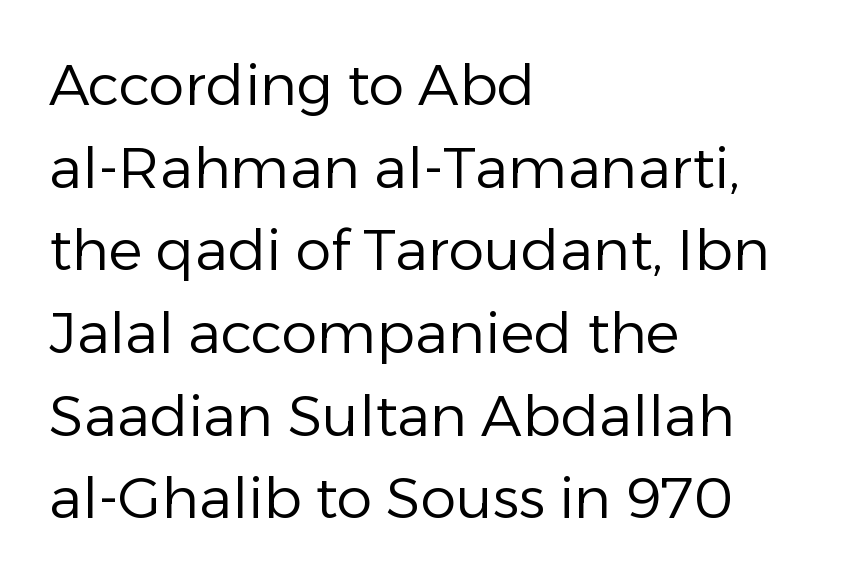
Q: Is the text bold? A: No.
Q: Is the text italic (slanted)? A: No, it is upright.
Q: Is the typeface a serif or a sans-serif typeface? A: Sans-serif.
Q: Is the text underlined? A: No.
Q: How is the paragraph aligned? A: Left-aligned.
Q: Is the spacing between letters normal or unusually wide? A: Normal.
Q: Is the spacing between lines tight, normal or loose? A: Normal.
Q: Width (condensed, normal, or wide)? A: Normal.
Q: Stroke contrast? A: Low.
Q: x-height? A: Medium.
Q: Monospaced? A: No.
